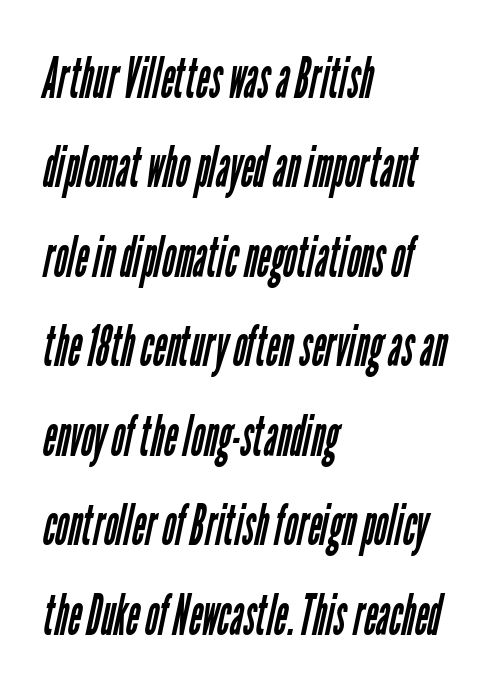
Tracking value appears to be zero — textbook default spacing. Where is the straight margin? On the left. Each row of text sits above clean, open space. The face looks like a standard text weight, possibly lighter. Each new line begins a customary step beneath the previous one.
